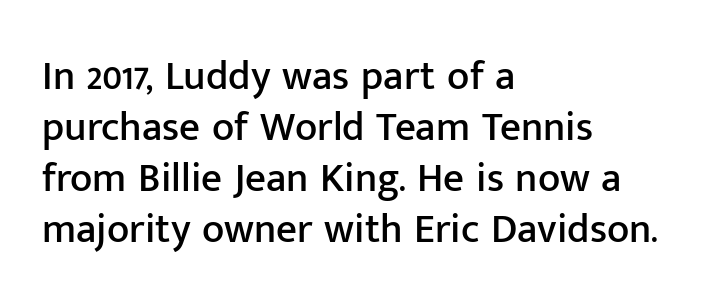
Q: Is the text italic (slanted)? A: No, it is upright.
Q: Is the typeface a serif or a sans-serif typeface? A: Sans-serif.
Q: Is the text underlined? A: No.
Q: How is the paragraph aligned? A: Left-aligned.
Q: Is the spacing between letters normal or unusually wide? A: Normal.
Q: Width (condensed, normal, or wide)? A: Normal.
Q: Stroke contrast? A: Low.
Q: x-height? A: Medium.
Q: Monospaced? A: No.
